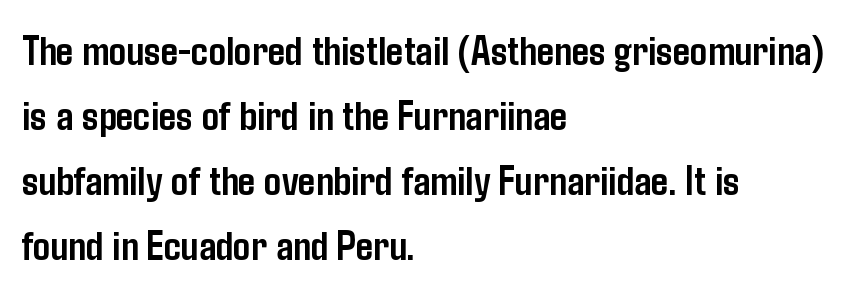
{"serif": "no", "italic": "no", "bold": "yes", "weight": "semibold", "width": "condensed", "stroke_contrast": "low", "x_height": "medium", "monospaced": "no", "underline": "no", "align": "left", "line_spacing": "normal", "line_spacing_ratio": 1.51, "letter_spacing": "normal", "letter_spacing_em": 0.0, "glyph_px": 43}
